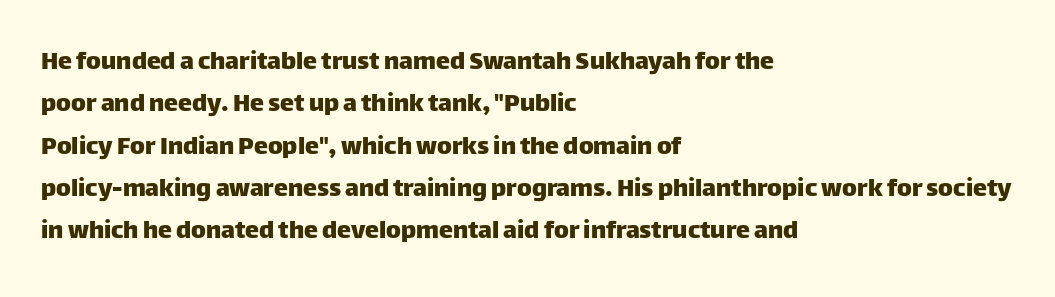
The lettering holds an erect, upright posture throughout. A typesetter would call this zero additional tracking. The words here are not underlined. The type family on display is of the sans-serif kind. A normal amount of white space separates one row of letters from the next. Here the designer chose a conventional face with non-uniform glyph widths.
